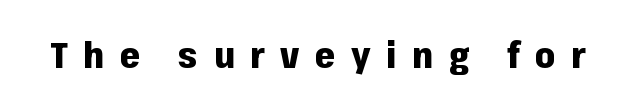
Q: Is the text bold? A: Yes.
Q: Is the text italic (slanted)? A: No, it is upright.
Q: Is the typeface a serif or a sans-serif typeface? A: Sans-serif.
Q: Is the text underlined? A: No.
Q: Is the spacing between letters normal or unusually wide? A: Unusually wide.
Q: Width (condensed, normal, or wide)? A: Normal.
Q: Stroke contrast? A: Low.
Q: x-height? A: Medium.
Q: Monospaced? A: No.
